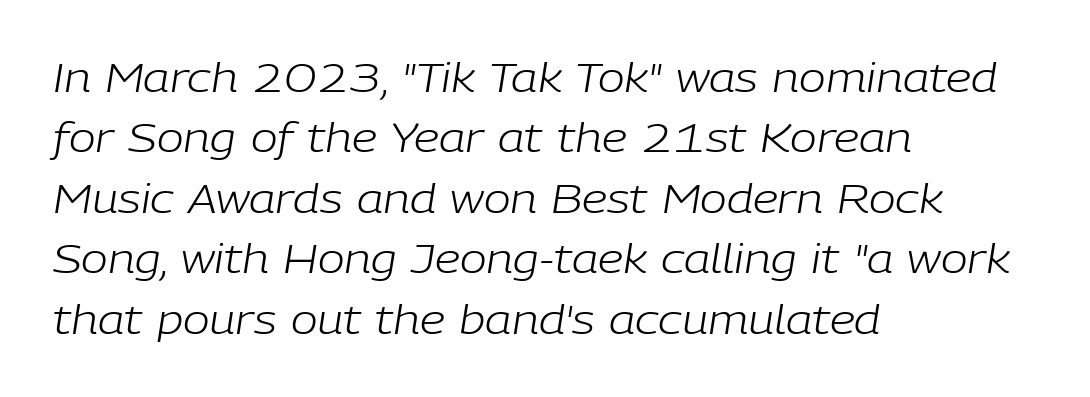
{"italic": "yes", "lean": "right", "slant_degrees": 9, "bold": "no", "weight": "light", "width": "normal", "stroke_contrast": "low", "x_height": "medium", "monospaced": "no", "underline": "no", "align": "left", "line_spacing": "normal", "line_spacing_ratio": 1.51, "letter_spacing": "normal", "letter_spacing_em": 0.0, "glyph_px": 40}
